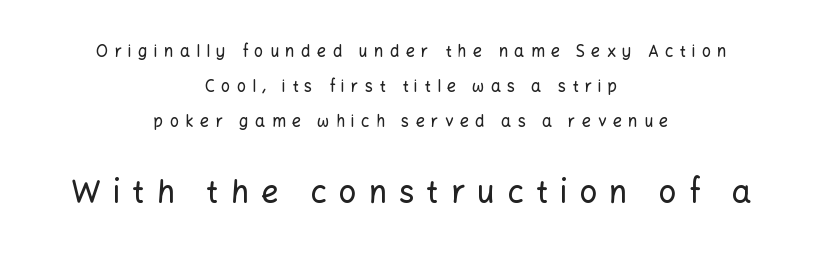
These lines are rendered in a variable-pitch font. Casual observation: everything's sitting right in the middle. The vertical gap from one line to the next is large. Unlike italic type, these characters show no tilt at all. Only glyphs here, with clear space below each row.
